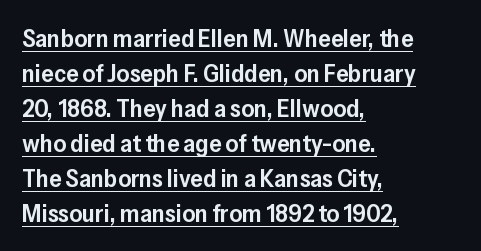
Q: Is the text bold? A: Semi-bold.
Q: Is the text italic (slanted)? A: No, it is upright.
Q: Is the text underlined? A: Yes.
Q: How is the paragraph aligned? A: Left-aligned.
Q: Is the spacing between letters normal or unusually wide? A: Normal.
Q: Is the spacing between lines tight, normal or loose? A: Normal.
